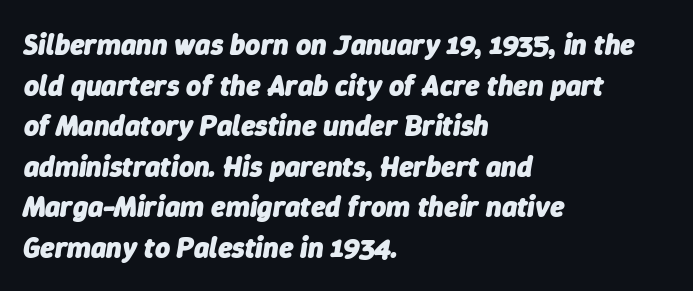
{"italic": "yes", "lean": "right", "slant_degrees": 9, "bold": "yes", "weight": "heavy", "width": "normal", "stroke_contrast": "low", "x_height": "medium", "monospaced": "no", "underline": "no", "align": "left", "line_spacing": "normal", "line_spacing_ratio": 1.4, "letter_spacing": "normal", "letter_spacing_em": 0.0, "glyph_px": 29}
